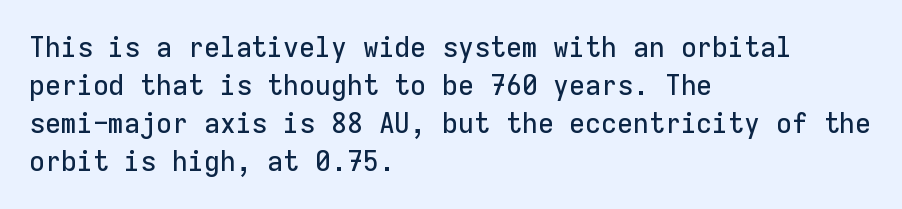
Type without underlining. The ragged edge is on the right, which tells us the setting is flush left. The lettering holds an erect, upright posture throughout. Standard letterfit; no display-style spreading of the glyphs. Note the uniform advance width — an 'i' takes as much space as an 'm'.
